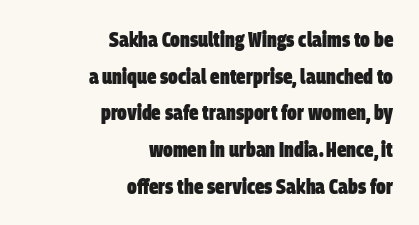
{"bold": "yes", "underline": "no", "align": "right", "line_spacing_ratio": 1.75, "letter_spacing": "normal", "letter_spacing_em": 0.0, "glyph_px": 21}
